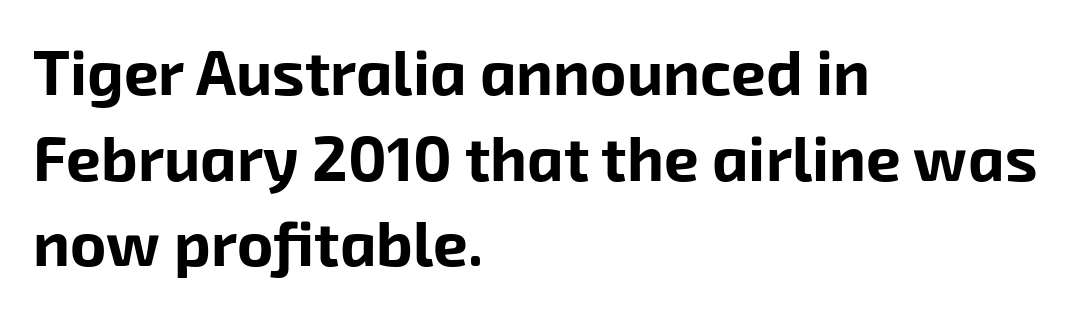
The image shows 62 px bold sans-serif type; set left-aligned, normal line spacing (1.38x), normal letter spacing, not underlined; low stroke contrast and a medium x-height.
